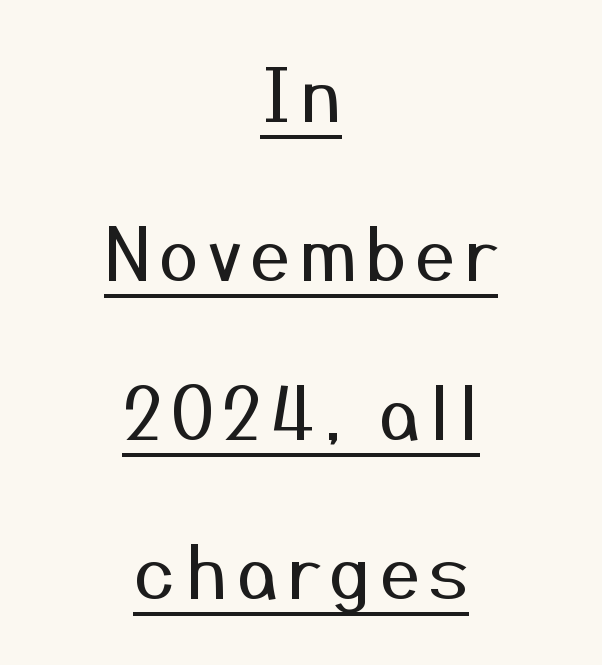
Q: Is the text bold? A: No.
Q: Is the text italic (slanted)? A: No, it is upright.
Q: Is the typeface a serif or a sans-serif typeface? A: Sans-serif.
Q: Is the text underlined? A: Yes.
Q: How is the paragraph aligned? A: Centered.
Q: Is the spacing between lines tight, normal or loose? A: Loose.
Q: Width (condensed, normal, or wide)? A: Normal.
Q: Stroke contrast? A: Medium.
Q: x-height? A: Medium.
Q: Monospaced? A: No.
